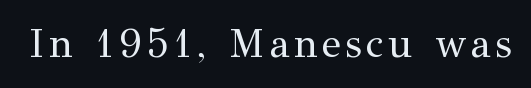
The image shows 40 px regular-weight serif type, upright; set not underlined; medium stroke contrast and a medium x-height.
